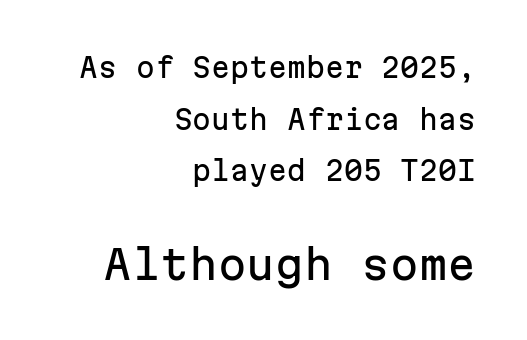
The image shows 41 px sans-serif type, upright, monospaced; set right-aligned, loose line spacing (1.91x), normal letter spacing, not underlined; the second (bottom) block is 1.52x larger; low stroke contrast and a medium x-height.
